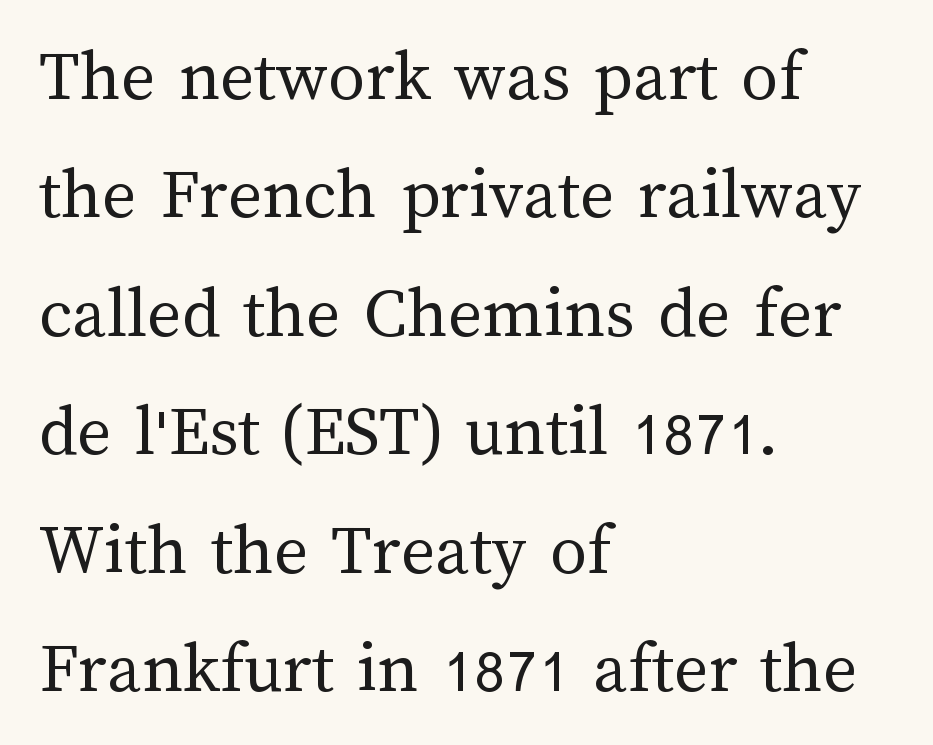
A student would call this left alignment; a typographer would say flush left, rag right. The lettering holds an erect, upright posture throughout. Check under the words: just untouched page. This reads as an unemphasized weight, regular at the heaviest. If you measured baseline to baseline, you'd find a middling distance.
